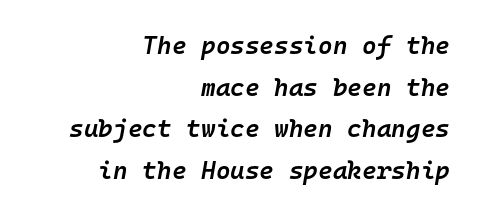
The image shows 25 px text type, italic (leaning right); set right-aligned, normal line spacing (1.67x), normal letter spacing, not underlined.
